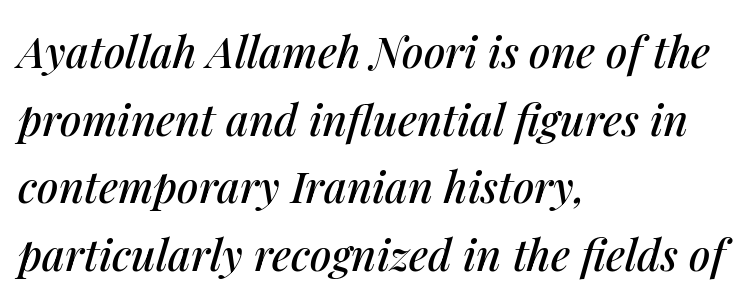
Does the copy run flush right? No — it runs flush left. These lines are rendered in a variable-pitch font. The passage shown leans; its letterforms are oblique. Has an underline been added? It has not.
